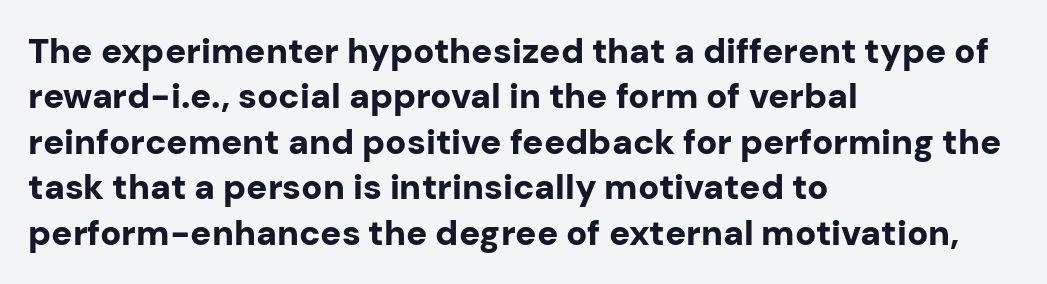
{"serif": "no", "italic": "no", "bold": "yes", "weight": "bold", "width": "normal", "stroke_contrast": "low", "x_height": "medium", "monospaced": "no", "underline": "no", "align": "left", "line_spacing": "normal", "line_spacing_ratio": 1.3, "letter_spacing": "normal", "letter_spacing_em": 0.0, "glyph_px": 35}
